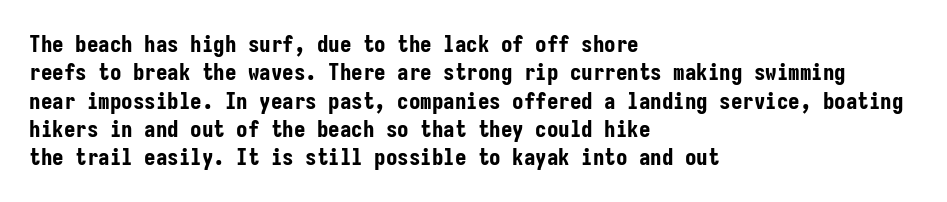
{"italic": "no", "bold": "yes", "underline": "no", "align": "left", "line_spacing_ratio": 1.23, "letter_spacing": "normal", "letter_spacing_em": 0.0, "glyph_px": 23}
